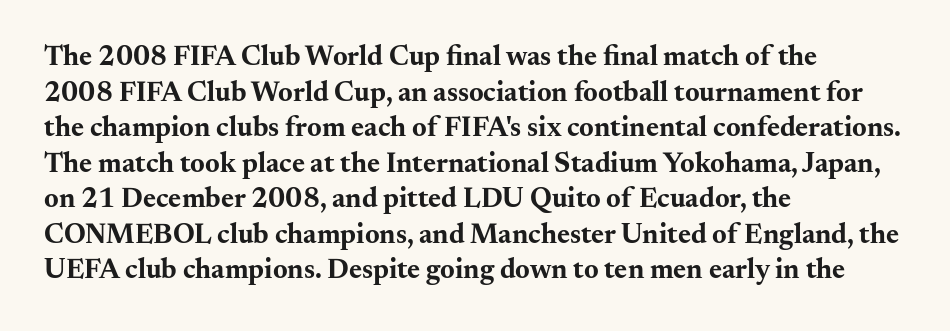
Q: Is the text bold? A: Yes.
Q: Is the text italic (slanted)? A: No, it is upright.
Q: Is the typeface a serif or a sans-serif typeface? A: Serif.
Q: Is the text underlined? A: No.
Q: How is the paragraph aligned? A: Left-aligned.
Q: Is the spacing between letters normal or unusually wide? A: Normal.
Q: Is the spacing between lines tight, normal or loose? A: Normal.
Q: Width (condensed, normal, or wide)? A: Wide.
Q: Stroke contrast? A: Medium.
Q: x-height? A: Small.
Q: Monospaced? A: No.
